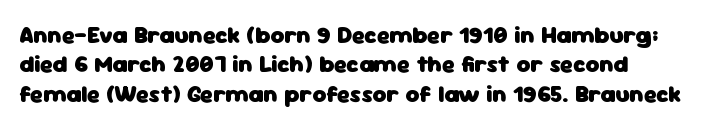
Q: Is the text bold? A: Yes.
Q: Is the text italic (slanted)? A: No, it is upright.
Q: Is the text underlined? A: No.
Q: How is the paragraph aligned? A: Left-aligned.
Q: Is the spacing between letters normal or unusually wide? A: Normal.
